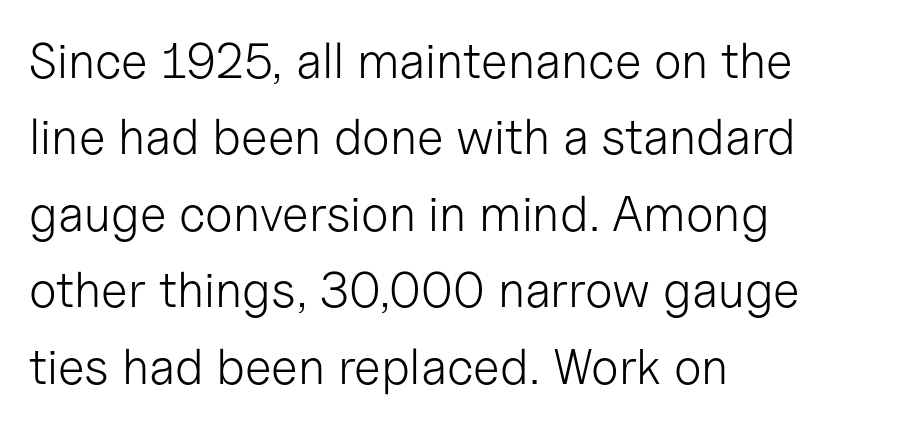
{"serif": "no", "italic": "no", "bold": "no", "weight": "light", "width": "normal", "stroke_contrast": "low", "x_height": "medium", "monospaced": "no", "underline": "no", "align": "left", "line_spacing": "normal", "line_spacing_ratio": 1.53, "letter_spacing": "normal", "letter_spacing_em": 0.0, "glyph_px": 50}
